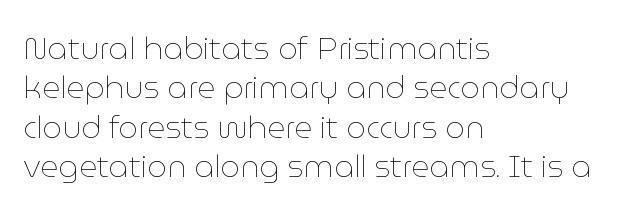
{"italic": "no", "bold": "no", "weight": "thin", "width": "normal", "stroke_contrast": "low", "x_height": "medium", "monospaced": "no", "underline": "no", "align": "left", "line_spacing": "normal", "line_spacing_ratio": 1.27, "letter_spacing": "normal", "letter_spacing_em": 0.0, "glyph_px": 31}
